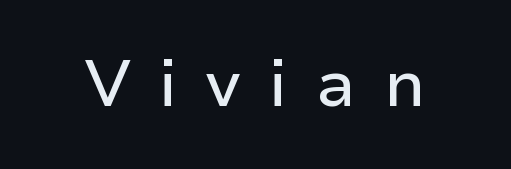
{"serif": "no", "italic": "no", "width": "normal", "stroke_contrast": "low", "x_height": "medium", "monospaced": "no", "underline": "no", "letter_spacing": "wide", "letter_spacing_em": 0.43, "glyph_px": 65}
